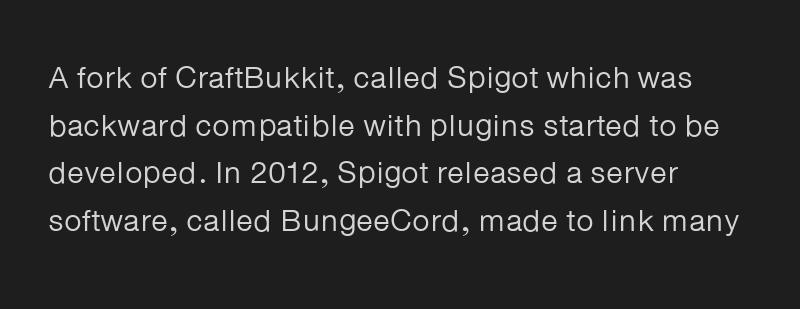
The image shows 31 px regular-weight sans-serif type, upright; set left-aligned, normal line spacing (1.54x), normal letter spacing, not underlined; low stroke contrast and a medium x-height.
